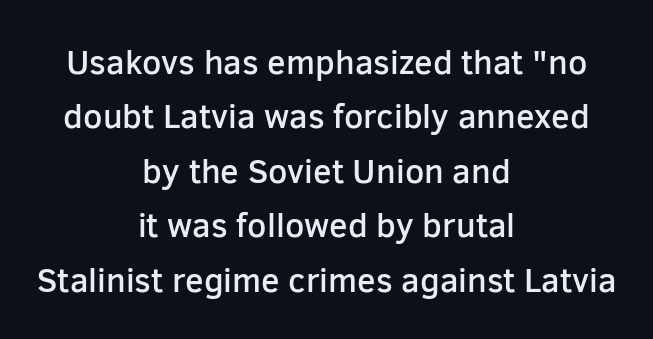
Q: Is the text bold? A: Semi-bold.
Q: Is the text italic (slanted)? A: No, it is upright.
Q: Is the typeface a serif or a sans-serif typeface? A: Sans-serif.
Q: Is the text underlined? A: No.
Q: How is the paragraph aligned? A: Centered.
Q: Is the spacing between letters normal or unusually wide? A: Normal.
Q: Is the spacing between lines tight, normal or loose? A: Normal.
Q: Width (condensed, normal, or wide)? A: Normal.
Q: Stroke contrast? A: Low.
Q: x-height? A: Medium.
Q: Monospaced? A: No.
